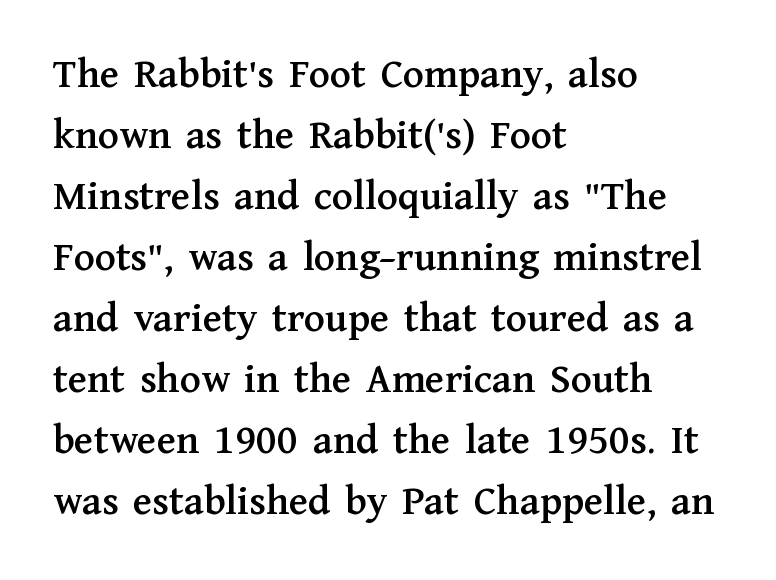
The image shows 43 px serif type, upright; set left-aligned, normal line spacing (1.42x), normal letter spacing, not underlined; medium stroke contrast and a medium x-height.
